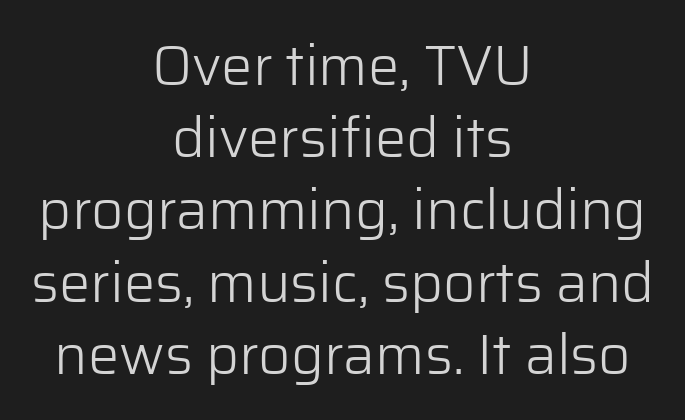
{"serif": "no", "italic": "no", "bold": "no", "weight": "light", "width": "normal", "stroke_contrast": "low", "x_height": "medium", "monospaced": "no", "underline": "no", "align": "center", "line_spacing": "normal", "line_spacing_ratio": 1.29, "letter_spacing": "normal", "letter_spacing_em": 0.0, "glyph_px": 56}
